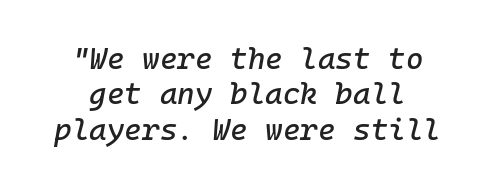
{"italic": "yes", "lean": "right", "slant_degrees": 10, "width": "normal", "stroke_contrast": "low", "x_height": "medium", "underline": "no", "line_spacing_ratio": 1.18, "letter_spacing": "normal", "letter_spacing_em": 0.0, "glyph_px": 30}
